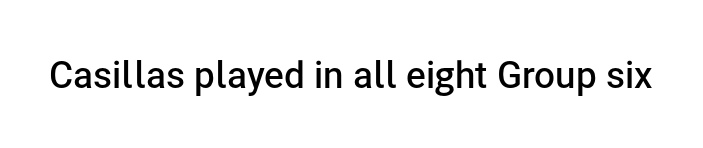
The image shows 37 px semibold sans-serif type, upright; set normal letter spacing, not underlined; low stroke contrast and a medium x-height.
